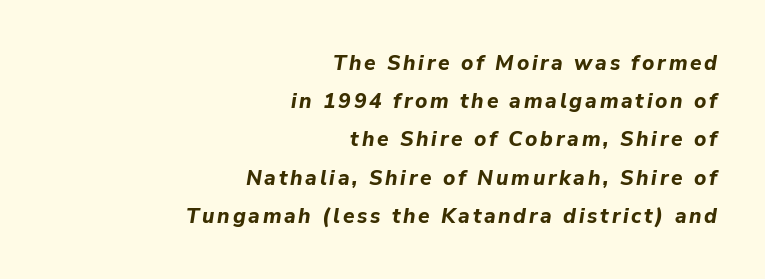
As a designer I'd log this as weight 700, bold. Teacher's note: observe the even right margin — that is flush-right alignment. Compared with ordinary roman type, these characters are visibly tilted. A bare baseline throughout the passage.
